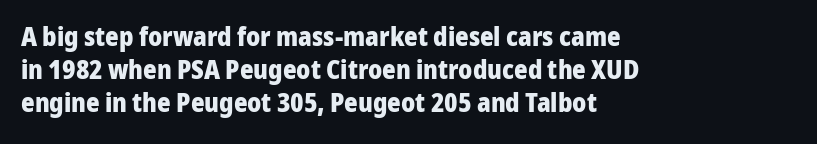
The image shows 26 px bold type, upright; set left-aligned, normal line spacing (1.26x), normal letter spacing, not underlined.
